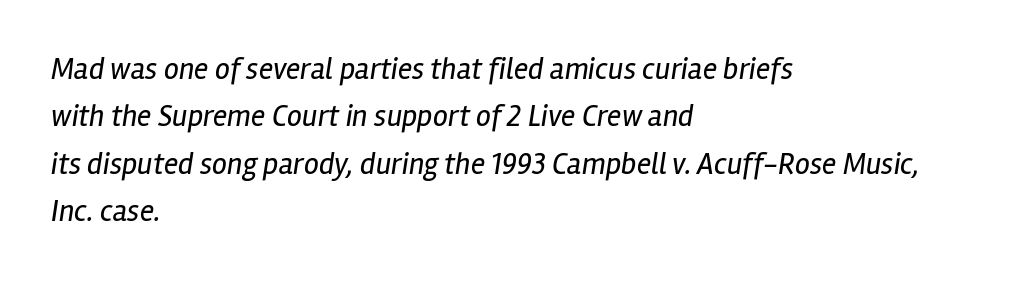
Q: Is the text bold? A: No.
Q: Is the text italic (slanted)? A: Yes, it leans right by about 12 degrees.
Q: Is the text underlined? A: No.
Q: How is the paragraph aligned? A: Left-aligned.
Q: Is the spacing between letters normal or unusually wide? A: Normal.
Q: Is the spacing between lines tight, normal or loose? A: Normal.
Q: Width (condensed, normal, or wide)? A: Condensed.
Q: Stroke contrast? A: Low.
Q: x-height? A: Medium.
Q: Monospaced? A: No.
